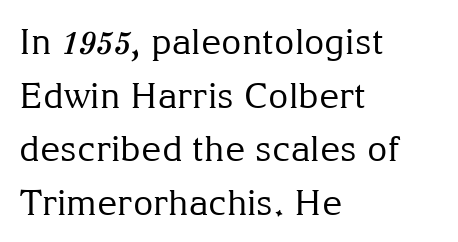
What's the leading like? Ordinary, nothing unusual. Weight: in the light-to-regular range. Casual observation: everything's shoved over to the left. Underline: absent. Here the glyphs are tracked normally, forming tight word shapes.
